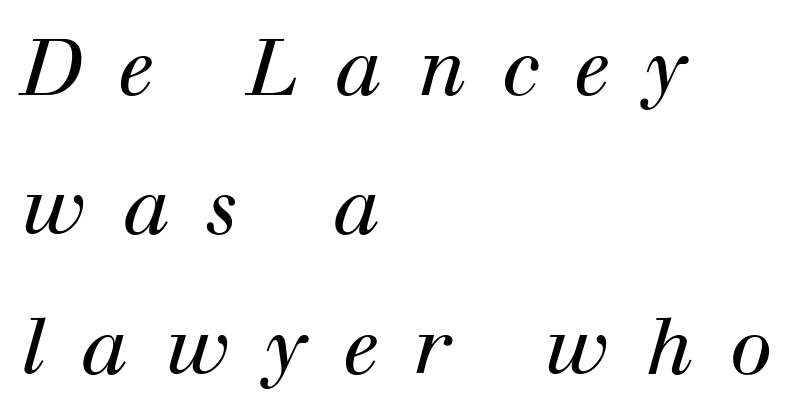
Stroke mass is kept to a normal reading level or below. Note the varied advance widths — an 'i' is clearly narrower than an 'm'. The passage shown is typeset with a serif family. Has an underline been added? It has not. Substantial extra tracking has been applied to these lines. Yep, that's italic — everything's leaning.
